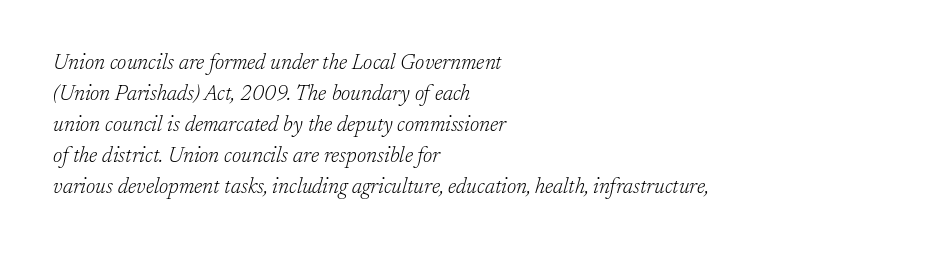
Line beginnings align vertically; line endings do not. Students, note that the glyphs here touch the page at normal intervals. Baseline-to-baseline distance is the conventional proportion of letter height. The zone under the glyphs is completely vacant. Does the lettering tilt? It does — this is italic. Stems and bowls with no extra thickness — not bold.
